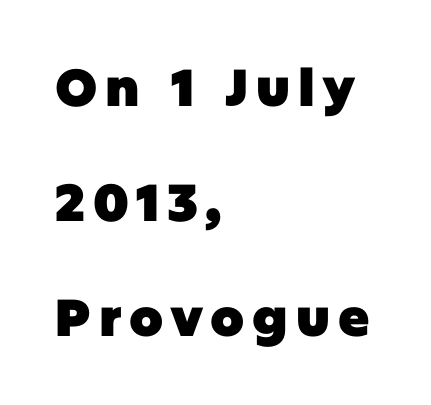
Q: Is the text bold? A: Yes.
Q: Is the text italic (slanted)? A: No, it is upright.
Q: Is the typeface a serif or a sans-serif typeface? A: Sans-serif.
Q: Is the text underlined? A: No.
Q: How is the paragraph aligned? A: Left-aligned.
Q: Is the spacing between lines tight, normal or loose? A: Loose.
Q: Width (condensed, normal, or wide)? A: Normal.
Q: Stroke contrast? A: Low.
Q: x-height? A: Large.
Q: Monospaced? A: No.
